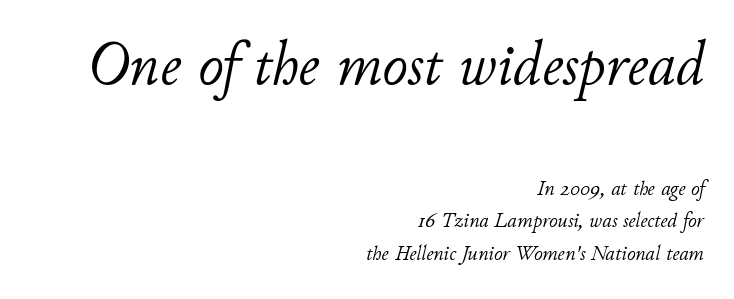
Q: Is the text bold? A: No.
Q: Is the text italic (slanted)? A: Yes, it leans right by about 11 degrees.
Q: Is the text underlined? A: No.
Q: How is the paragraph aligned? A: Right-aligned.
Q: Is the spacing between letters normal or unusually wide? A: Normal.
Q: Is the spacing between lines tight, normal or loose? A: Normal.
Q: Which block of text is set in a larger size, the first (top) or the second (bottom)? A: The first (top) one.
Q: Width (condensed, normal, or wide)? A: Normal.
Q: Stroke contrast? A: Low.
Q: x-height? A: Small.
Q: Monospaced? A: No.
